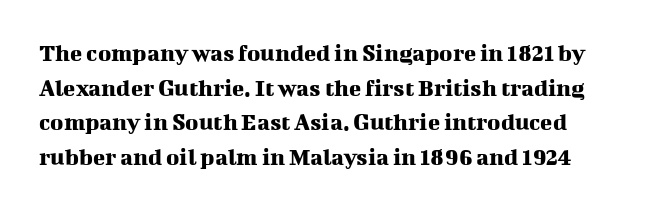
{"italic": "no", "underline": "no", "line_spacing": "normal", "line_spacing_ratio": 1.39, "letter_spacing": "normal", "letter_spacing_em": 0.0, "glyph_px": 25}
